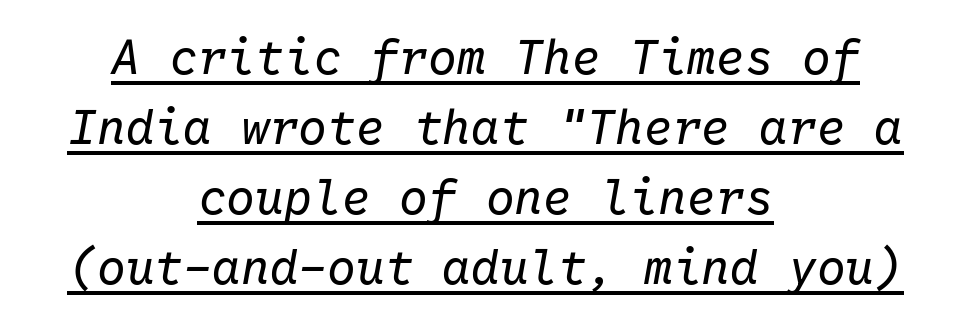
Q: Is the text bold? A: No.
Q: Is the text italic (slanted)? A: Yes, it leans right by about 10 degrees.
Q: Is the text underlined? A: Yes.
Q: How is the paragraph aligned? A: Centered.
Q: Is the spacing between letters normal or unusually wide? A: Normal.
Q: Is the spacing between lines tight, normal or loose? A: Normal.
Q: Width (condensed, normal, or wide)? A: Normal.
Q: Stroke contrast? A: Low.
Q: x-height? A: Medium.
Q: Monospaced? A: Yes.
